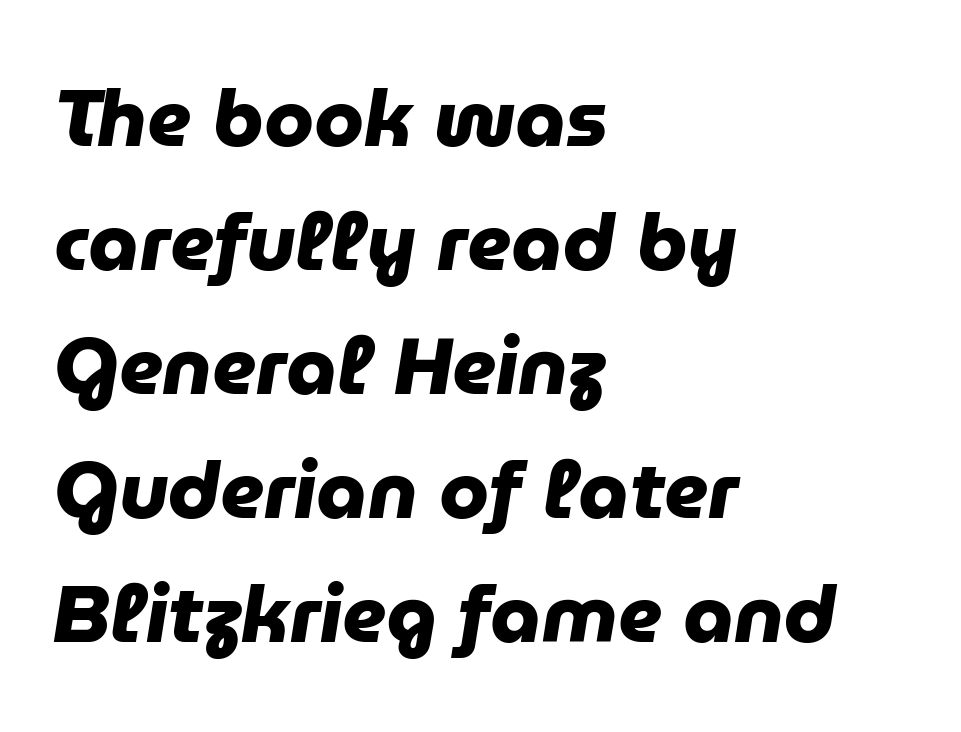
Q: Is the text bold? A: Yes.
Q: Is the typeface a serif or a sans-serif typeface? A: Sans-serif.
Q: Is the text underlined? A: No.
Q: How is the paragraph aligned? A: Left-aligned.
Q: Is the spacing between letters normal or unusually wide? A: Normal.
Q: Is the spacing between lines tight, normal or loose? A: Normal.
Q: Width (condensed, normal, or wide)? A: Normal.
Q: Stroke contrast? A: Low.
Q: x-height? A: Medium.
Q: Monospaced? A: No.
